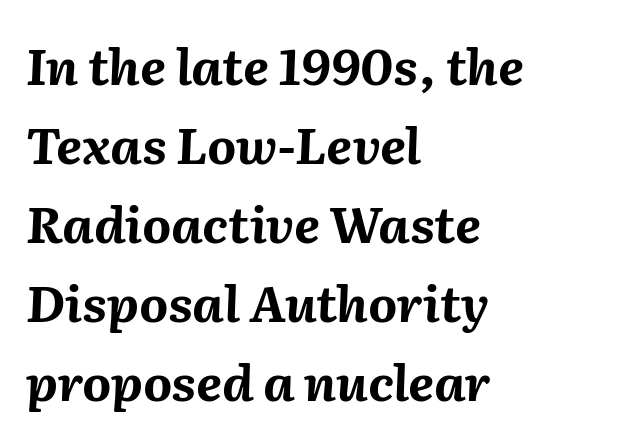
The image shows 50 px bold type, italic (leaning right); set left-aligned, normal line spacing (1.58x), normal letter spacing, not underlined; medium stroke contrast and a medium x-height.
